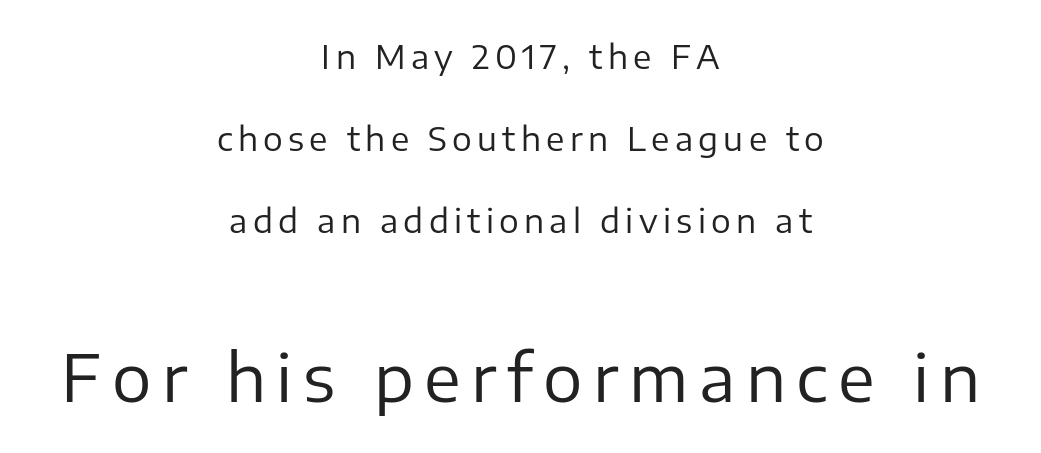
{"serif": "no", "italic": "no", "bold": "no", "weight": "regular", "width": "normal", "stroke_contrast": "low", "x_height": "medium", "monospaced": "no", "underline": "no", "align": "center", "line_spacing": "loose", "line_spacing_ratio": 2.49, "larger_block": "second", "size_ratio": 2.0, "glyph_px": 66}
